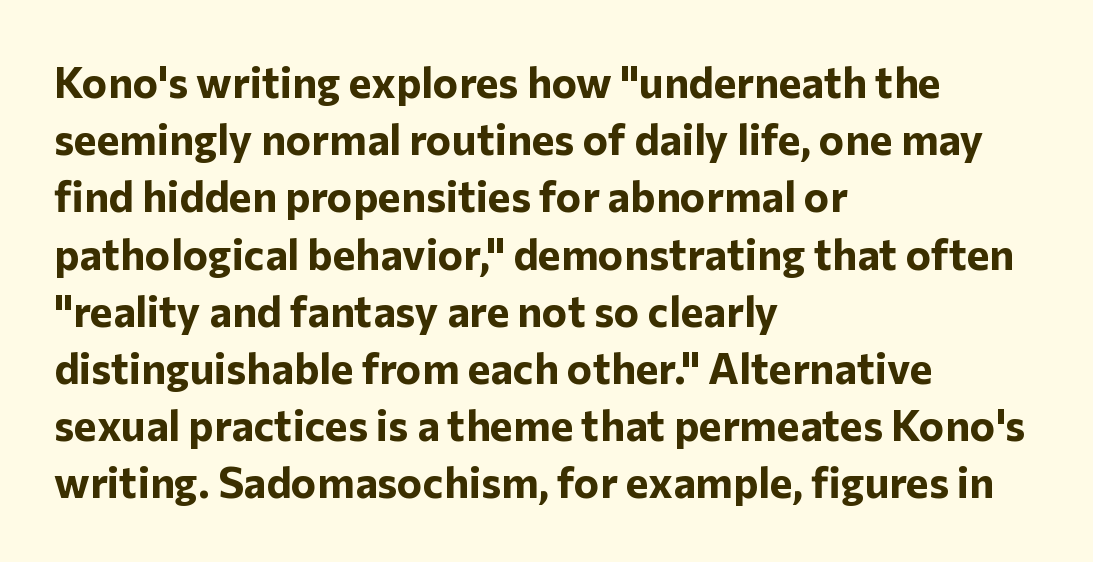
Q: Is the text bold? A: Yes.
Q: Is the text italic (slanted)? A: No, it is upright.
Q: Is the typeface a serif or a sans-serif typeface? A: Sans-serif.
Q: Is the text underlined? A: No.
Q: How is the paragraph aligned? A: Left-aligned.
Q: Is the spacing between letters normal or unusually wide? A: Normal.
Q: Is the spacing between lines tight, normal or loose? A: Normal.
Q: Width (condensed, normal, or wide)? A: Normal.
Q: Stroke contrast? A: Low.
Q: x-height? A: Medium.
Q: Monospaced? A: No.
